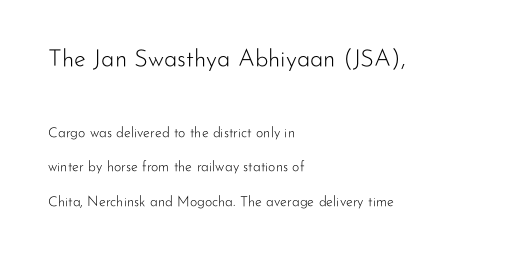
Q: Is the text bold? A: No.
Q: Is the text italic (slanted)? A: No, it is upright.
Q: Is the text underlined? A: No.
Q: How is the paragraph aligned? A: Left-aligned.
Q: Is the spacing between letters normal or unusually wide? A: Normal.
Q: Is the spacing between lines tight, normal or loose? A: Loose.
Q: Which block of text is set in a larger size, the first (top) or the second (bottom)? A: The first (top) one.
